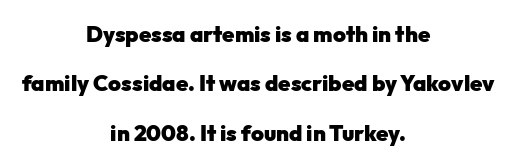
The image shows 22 px bold type, upright; set centered, loose line spacing (2.24x), normal letter spacing, not underlined.
